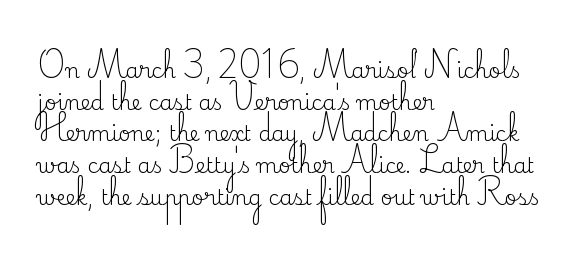
Style check: upright. Leftover space on each line is placed entirely after the last word. The rows are spaced the way most documents space them. The font is comparable to plain body text, perhaps lighter. Honestly, there is no underline to notice here at all. Nobody touched the tracking dial on this one.
